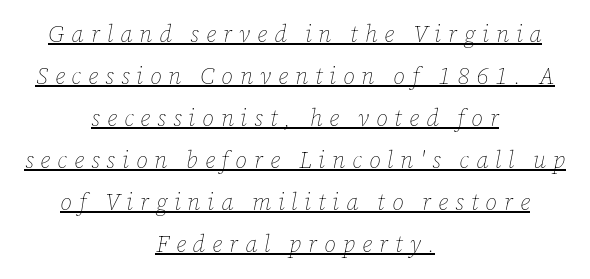
Q: Is the text bold? A: No.
Q: Is the text italic (slanted)? A: Yes, it leans right by about 12 degrees.
Q: Is the text underlined? A: Yes.
Q: How is the paragraph aligned? A: Centered.
Q: Is the spacing between letters normal or unusually wide? A: Unusually wide.
